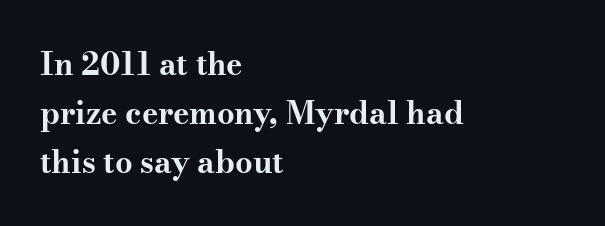
Q: Is the text bold? A: Yes.
Q: Is the text italic (slanted)? A: No, it is upright.
Q: Is the typeface a serif or a sans-serif typeface? A: Serif.
Q: Is the text underlined? A: No.
Q: How is the paragraph aligned? A: Left-aligned.
Q: Is the spacing between letters normal or unusually wide? A: Normal.
Q: Is the spacing between lines tight, normal or loose? A: Normal.
Q: Width (condensed, normal, or wide)? A: Wide.
Q: Stroke contrast? A: Medium.
Q: x-height? A: Small.
Q: Monospaced? A: No.
